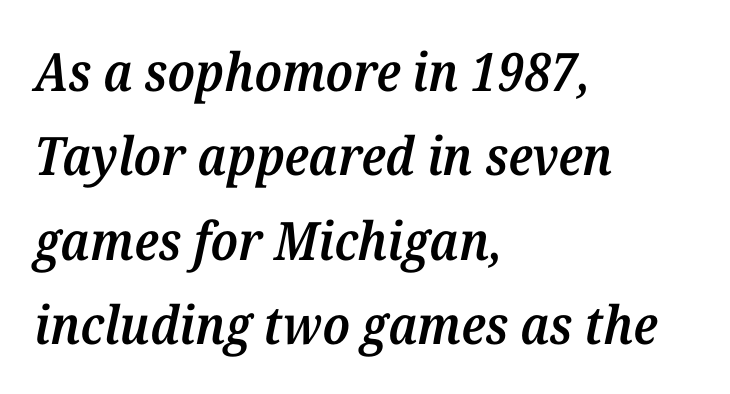
Horizontal bands of white between lines are of average thickness. No word sits above an underline. The ragged edge is on the right, which tells us the setting is flush left. What kind of face is this? One with serifs. Italic? Definitely — the glyphs are oblique. In terms of weight, the rendering is demibold, just under bold.
